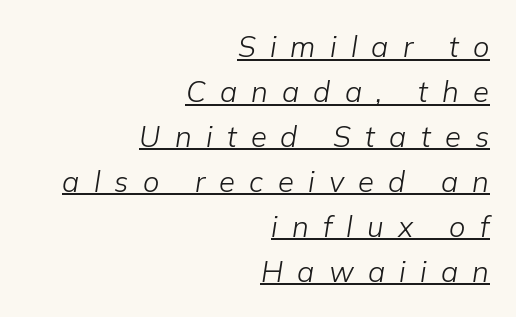
{"italic": "yes", "lean": "right", "slant_degrees": 9, "bold": "no", "weight": "light", "width": "normal", "stroke_contrast": "low", "x_height": "medium", "monospaced": "no", "underline": "yes", "align": "right", "line_spacing": "normal", "line_spacing_ratio": 1.55, "letter_spacing": "wide", "letter_spacing_em": 0.49, "glyph_px": 29}
